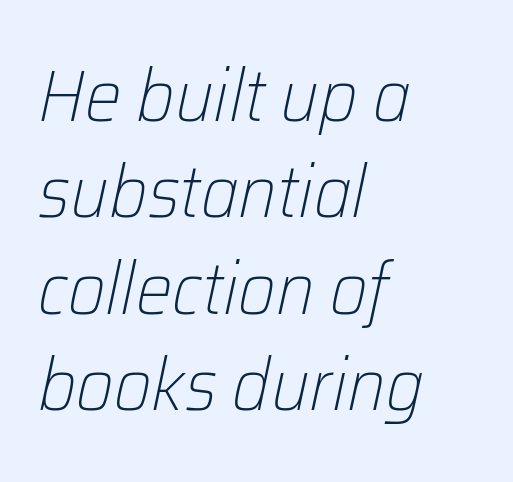
{"italic": "yes", "lean": "right", "slant_degrees": 12, "bold": "no", "weight": "light", "width": "normal", "stroke_contrast": "low", "x_height": "medium", "monospaced": "no", "underline": "no", "align": "left", "line_spacing": "normal", "line_spacing_ratio": 1.32, "letter_spacing": "normal", "letter_spacing_em": 0.0, "glyph_px": 73}
